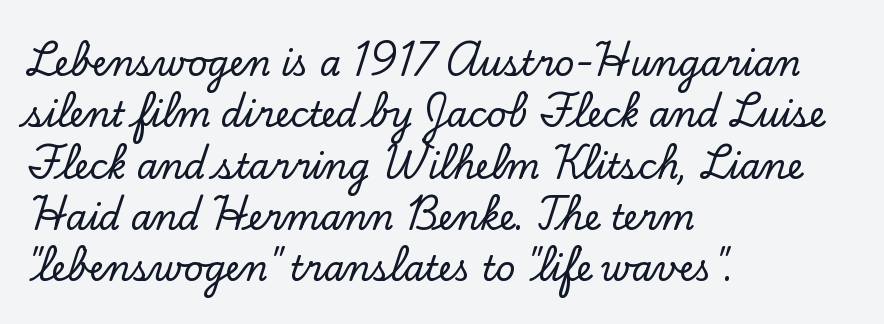
{"serif": "yes", "width": "normal", "stroke_contrast": "low", "x_height": "small", "monospaced": "no", "underline": "no", "align": "left", "line_spacing": "normal", "line_spacing_ratio": 1.51, "letter_spacing": "normal", "letter_spacing_em": 0.0, "glyph_px": 34}
